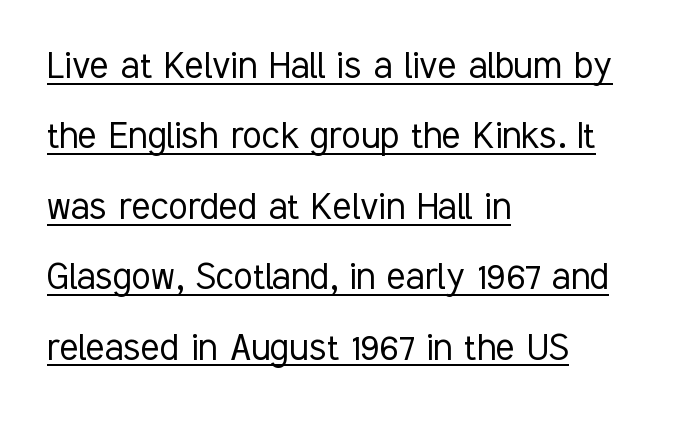
{"serif": "no", "italic": "no", "bold": "no", "weight": "light", "width": "condensed", "stroke_contrast": "low", "x_height": "medium", "monospaced": "no", "underline": "yes", "align": "left", "line_spacing": "normal", "line_spacing_ratio": 1.6, "letter_spacing": "normal", "letter_spacing_em": 0.0, "glyph_px": 44}
